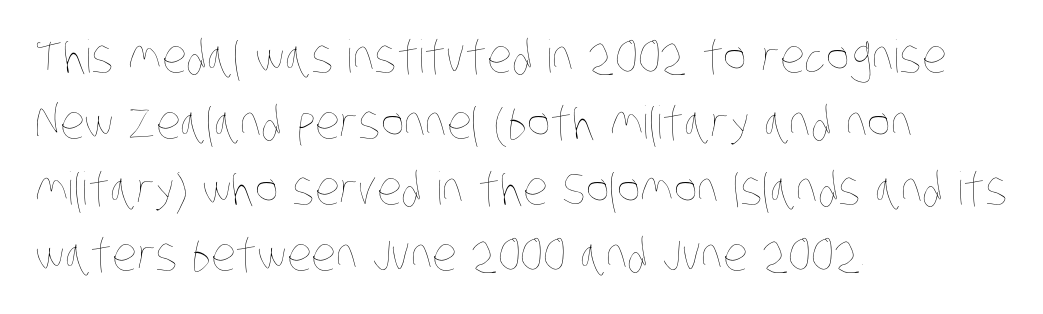
Q: Is the text bold? A: No.
Q: Is the text underlined? A: No.
Q: How is the paragraph aligned? A: Left-aligned.
Q: Is the spacing between letters normal or unusually wide? A: Normal.
Q: Is the spacing between lines tight, normal or loose? A: Normal.
Q: Width (condensed, normal, or wide)? A: Condensed.
Q: Stroke contrast? A: Low.
Q: x-height? A: Large.
Q: Monospaced? A: No.
